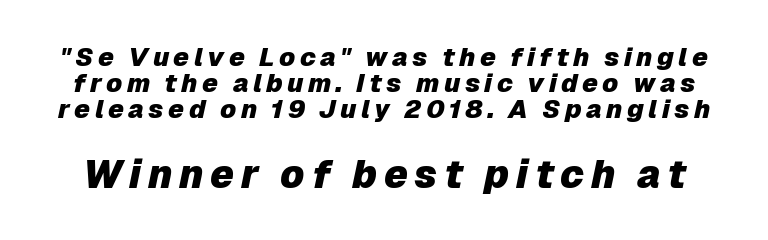
Q: Is the text bold? A: Yes.
Q: Is the text italic (slanted)? A: Yes, it leans right by about 12 degrees.
Q: Is the text underlined? A: No.
Q: Is the spacing between lines tight, normal or loose? A: Tight.
Q: Which block of text is set in a larger size, the first (top) or the second (bottom)? A: The second (bottom) one.
Q: Width (condensed, normal, or wide)? A: Normal.
Q: Stroke contrast? A: Low.
Q: x-height? A: Medium.
Q: Monospaced? A: No.
